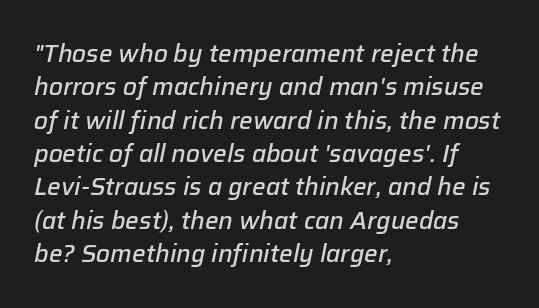
This is moderately heavy type, rendered in semibold. Reading down the column, the eye jumps a familiar distance to each next line. Yep, that's italic — everything's leaning. The string is rendered with underlining switched off. Caption: multi-line text, flush left, ragged right.
